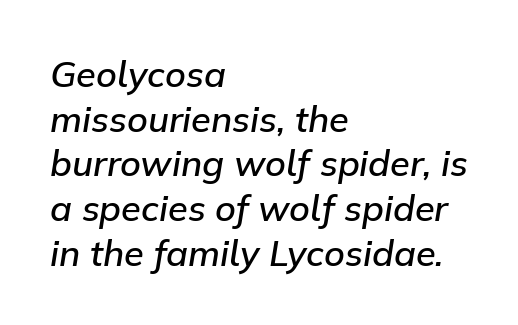
Would a proofreader flag this as italicized? Yes. Typographic density is moderately raised because the face is semibold. The rendering anchors every line to the left-hand side. Is the letter spacing exaggerated? No — it looks like the ordinary default.
